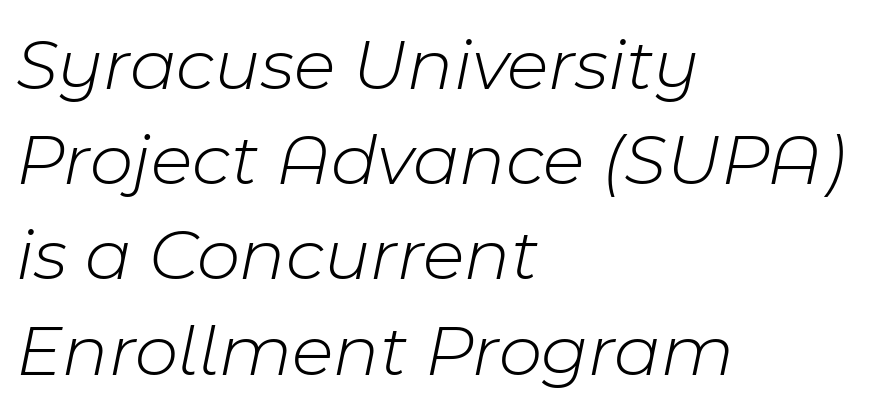
A typesetter would call this leading conventional body-copy spacing. Note the varied advance widths — an 'i' is clearly narrower than an 'm'. Any mark beneath the type? The region is blank. Vertical stems look standard width or narrower in stroke. The lines are quadded left.
